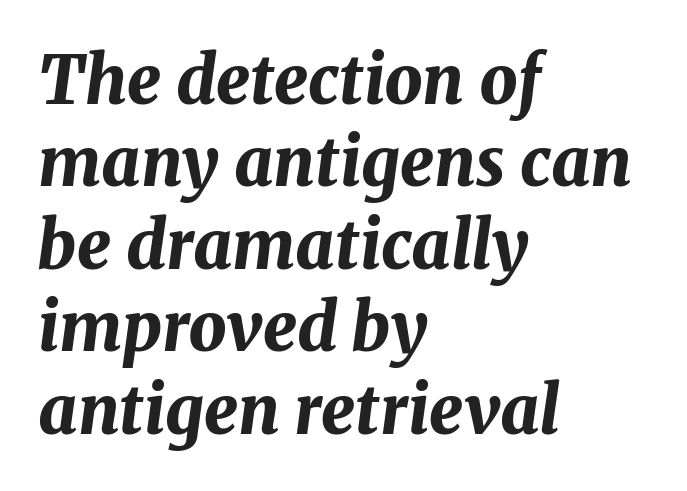
{"italic": "yes", "lean": "right", "slant_degrees": 8, "bold": "yes", "weight": "bold", "width": "normal", "stroke_contrast": "medium", "x_height": "medium", "monospaced": "no", "underline": "no", "align": "left", "line_spacing_ratio": 1.23, "letter_spacing": "normal", "letter_spacing_em": 0.0, "glyph_px": 67}
